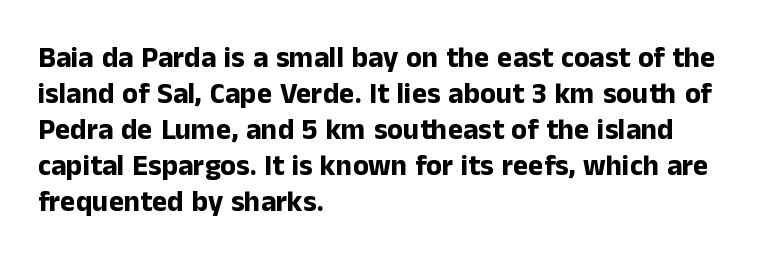
Heavy, bold letterforms. The typography opts for an upright posture over an oblique one. Words float on clear page, feet unadorned. Nope, no serifs anywhere on these letters. The tracking reads as untouched default to a designer's eye.
